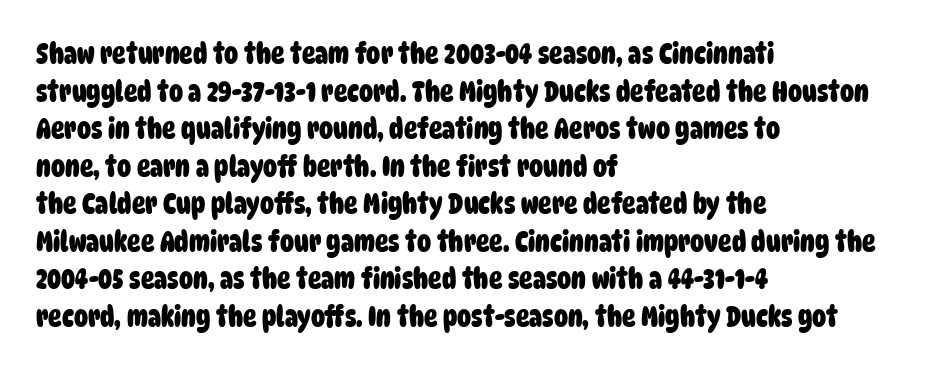
{"serif": "no", "bold": "yes", "weight": "heavy", "width": "condensed", "stroke_contrast": "low", "x_height": "large", "monospaced": "no", "underline": "no", "align": "left", "line_spacing": "normal", "line_spacing_ratio": 1.34, "letter_spacing": "normal", "letter_spacing_em": 0.0, "glyph_px": 28}
